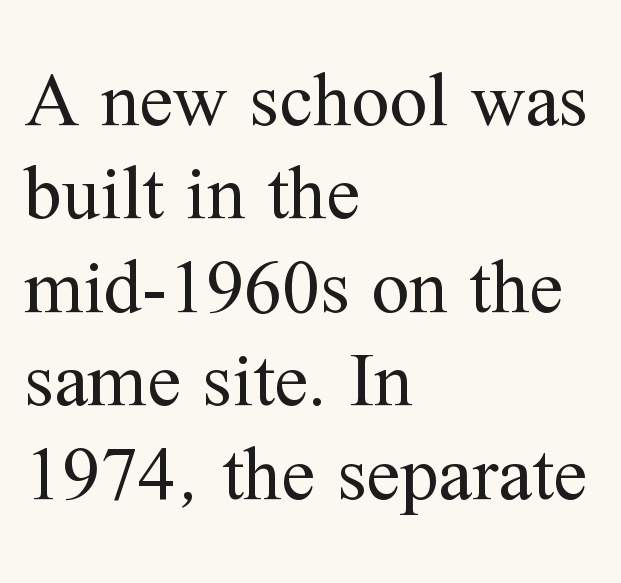
Quick note: underline off. Character widths vary here, with narrow letters taking less room than wide ones. Nobody touched the tracking dial on this one. These lines are set flush left with a ragged right edge. The letters stand upright; this is a roman face.
